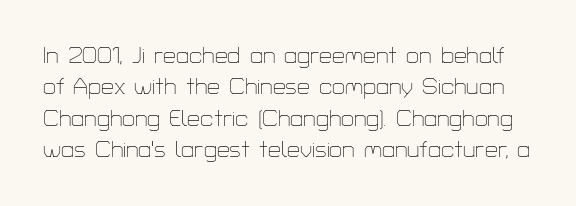
The image shows 23 px text type, upright; set normal line spacing (1.36x), normal letter spacing, not underlined.
